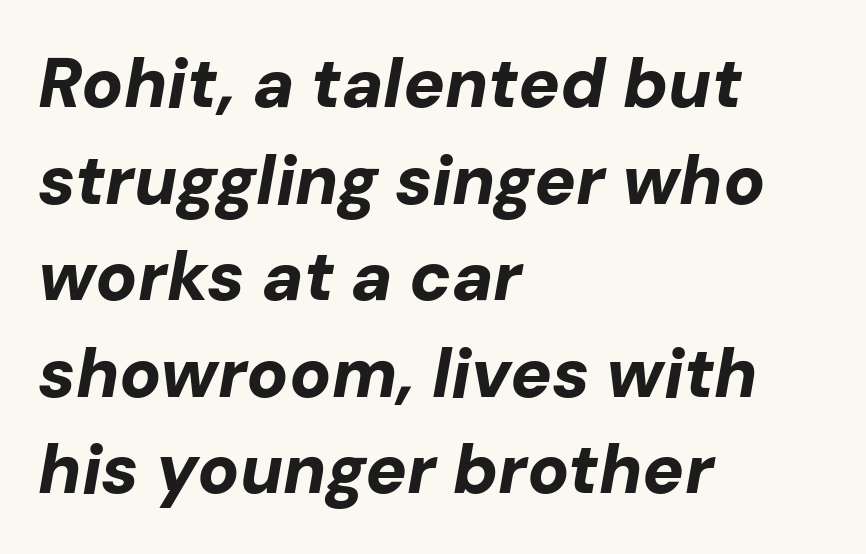
{"italic": "yes", "lean": "right", "slant_degrees": 10, "bold": "yes", "weight": "bold", "width": "normal", "stroke_contrast": "low", "x_height": "medium", "monospaced": "no", "underline": "no", "align": "left", "line_spacing": "normal", "line_spacing_ratio": 1.4, "letter_spacing": "normal", "letter_spacing_em": 0.0, "glyph_px": 69}
